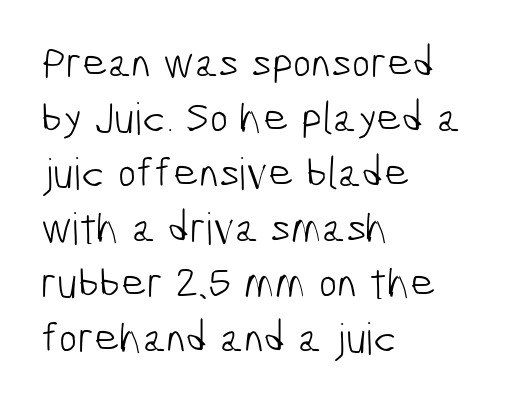
Q: Is the text bold? A: No.
Q: Is the typeface a serif or a sans-serif typeface? A: Sans-serif.
Q: Is the text underlined? A: No.
Q: How is the paragraph aligned? A: Left-aligned.
Q: Is the spacing between letters normal or unusually wide? A: Normal.
Q: Is the spacing between lines tight, normal or loose? A: Normal.
Q: Width (condensed, normal, or wide)? A: Condensed.
Q: Stroke contrast? A: Low.
Q: x-height? A: Medium.
Q: Monospaced? A: No.
